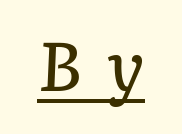
{"italic": "yes", "lean": "right", "slant_degrees": 3, "width": "normal", "stroke_contrast": "low", "x_height": "medium", "monospaced": "no", "underline": "yes", "letter_spacing": "wide", "letter_spacing_em": 0.4, "glyph_px": 69}
